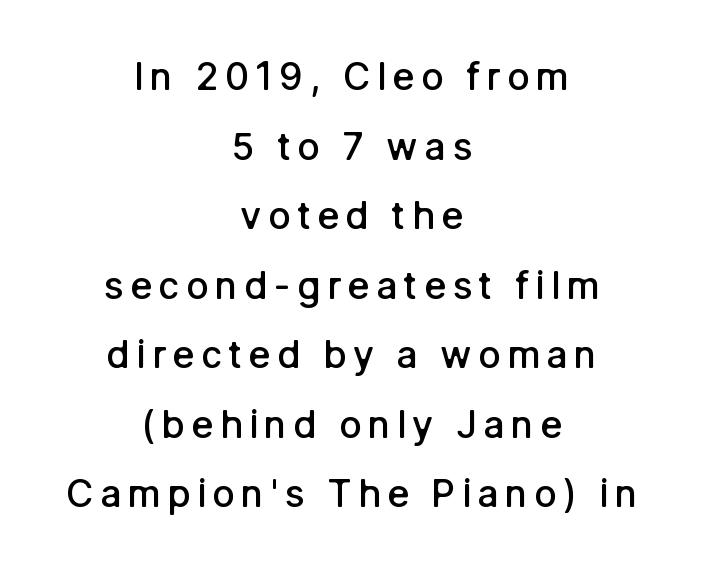
The image shows 38 px semibold sans-serif type, upright; set centered, line spacing 1.83x, not underlined; low stroke contrast and a medium x-height.
